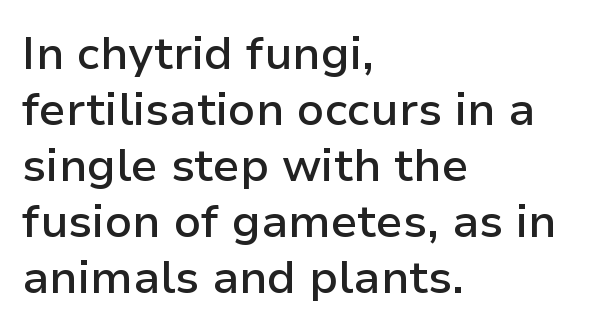
Q: Is the text bold? A: Semi-bold.
Q: Is the text italic (slanted)? A: No, it is upright.
Q: Is the typeface a serif or a sans-serif typeface? A: Sans-serif.
Q: Is the text underlined? A: No.
Q: How is the paragraph aligned? A: Left-aligned.
Q: Is the spacing between letters normal or unusually wide? A: Normal.
Q: Width (condensed, normal, or wide)? A: Normal.
Q: Stroke contrast? A: Low.
Q: x-height? A: Medium.
Q: Monospaced? A: No.
